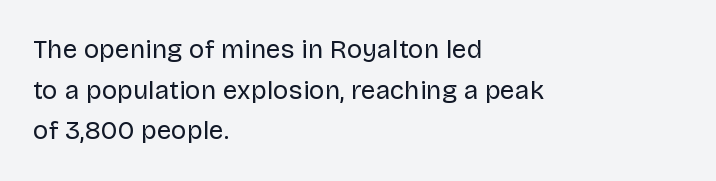
{"italic": "no", "bold": "no", "underline": "no", "align": "left", "line_spacing": "normal", "line_spacing_ratio": 1.56, "letter_spacing": "normal", "letter_spacing_em": 0.0, "glyph_px": 26}
